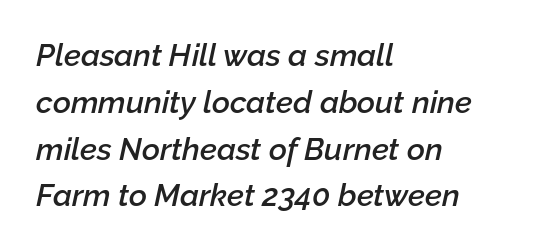
The image shows 31 px semibold type, italic (leaning right); set left-aligned, normal line spacing (1.51x), normal letter spacing, not underlined; low stroke contrast and a medium x-height.
